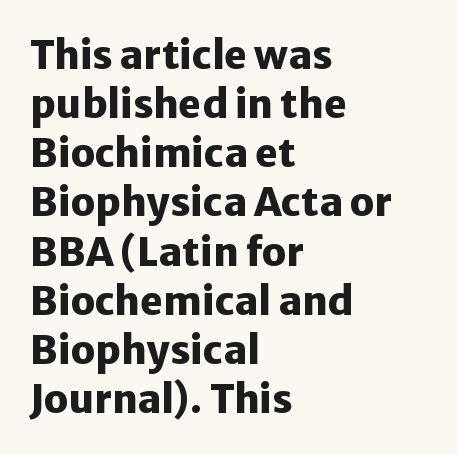
Proportional: the letters do not fall into vertical columns. Default kerning and tracking; the words read as compact shapes. Thick stems and heavy bowls — unmistakably bold. Ascenders rise straight up at ninety degrees.
